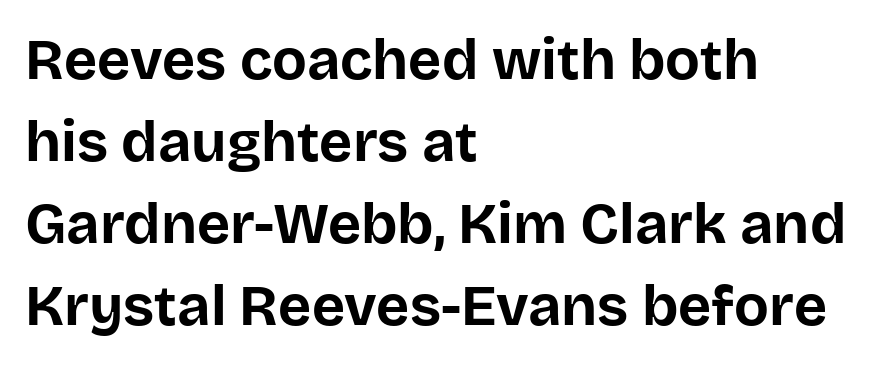
The image shows 57 px bold sans-serif type, upright; set left-aligned, normal line spacing (1.44x), normal letter spacing, not underlined; low stroke contrast and a large x-height.
